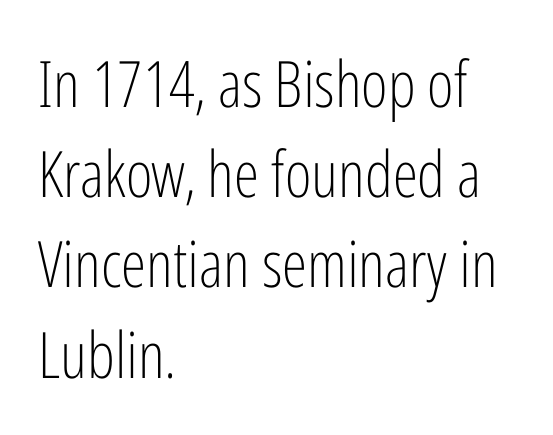
The typesetter chose a ragged-right arrangement here. Unlike a traditional serif, this face leaves its strokes unadorned. A light-to-regular cut is what we see here. The leading is moderate, giving the passage an even texture. Looks like regular typesetting: each glyph gets only the width it needs.
